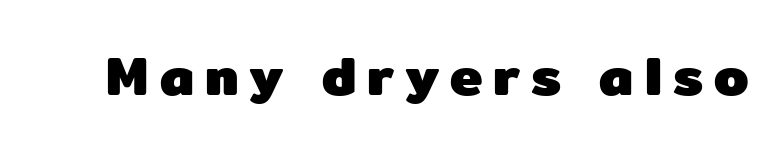
{"serif": "no", "italic": "no", "bold": "yes", "weight": "heavy", "width": "normal", "stroke_contrast": "low", "x_height": "medium", "monospaced": "no", "underline": "no", "letter_spacing": "wide", "letter_spacing_em": 0.2, "glyph_px": 55}
